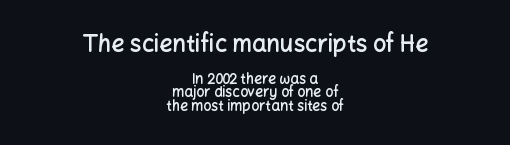
The image shows 23 px text type, upright; set centered, tight line spacing (0.97x), normal letter spacing, not underlined; the first (top) block is 1.64x larger.
